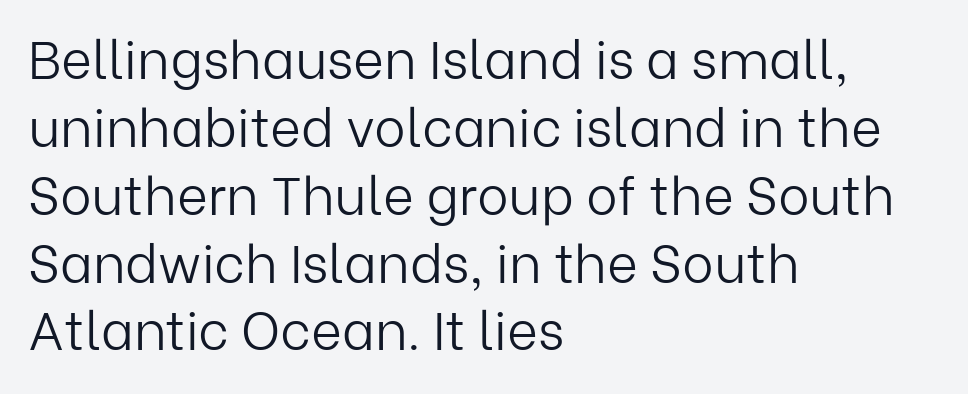
The image shows 53 px light sans-serif type, upright; set left-aligned, normal line spacing (1.28x), normal letter spacing, not underlined; low stroke contrast and a medium x-height.
